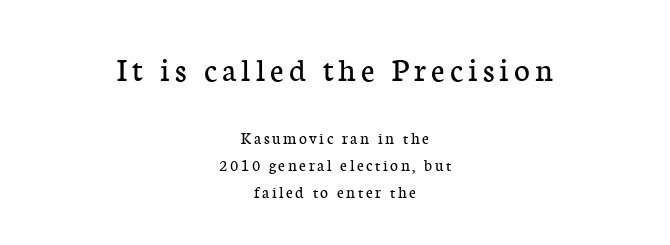
Q: Is the text bold? A: No.
Q: Is the text italic (slanted)? A: No, it is upright.
Q: Is the typeface a serif or a sans-serif typeface? A: Serif.
Q: Is the text underlined? A: No.
Q: How is the paragraph aligned? A: Centered.
Q: Is the spacing between lines tight, normal or loose? A: Normal.
Q: Which block of text is set in a larger size, the first (top) or the second (bottom)? A: The first (top) one.
Q: Width (condensed, normal, or wide)? A: Normal.
Q: Stroke contrast? A: Low.
Q: x-height? A: Medium.
Q: Monospaced? A: No.
